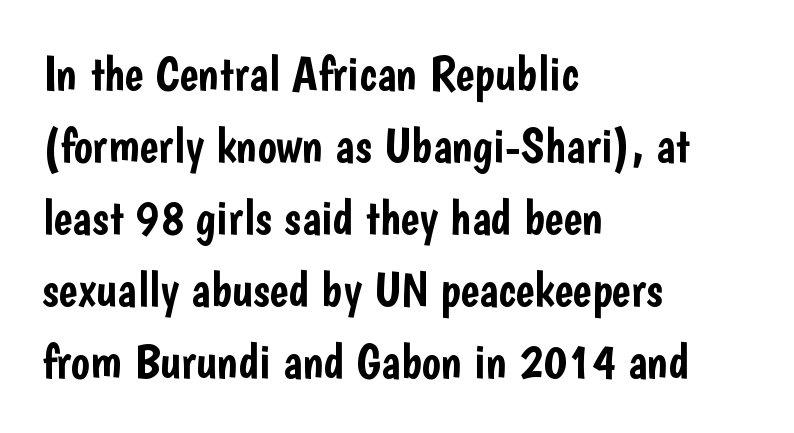
Q: Is the text italic (slanted)? A: No, it is upright.
Q: Is the typeface a serif or a sans-serif typeface? A: Sans-serif.
Q: Is the text underlined? A: No.
Q: How is the paragraph aligned? A: Left-aligned.
Q: Is the spacing between letters normal or unusually wide? A: Normal.
Q: Is the spacing between lines tight, normal or loose? A: Normal.
Q: Width (condensed, normal, or wide)? A: Condensed.
Q: Stroke contrast? A: Low.
Q: x-height? A: Medium.
Q: Monospaced? A: No.
